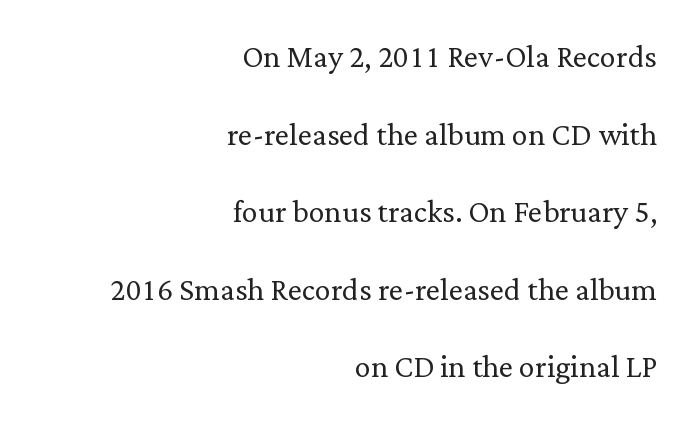
Q: Is the text bold? A: No.
Q: Is the text italic (slanted)? A: No, it is upright.
Q: Is the typeface a serif or a sans-serif typeface? A: Serif.
Q: Is the text underlined? A: No.
Q: How is the paragraph aligned? A: Right-aligned.
Q: Is the spacing between letters normal or unusually wide? A: Normal.
Q: Is the spacing between lines tight, normal or loose? A: Loose.
Q: Width (condensed, normal, or wide)? A: Normal.
Q: Stroke contrast? A: Low.
Q: x-height? A: Medium.
Q: Monospaced? A: No.
